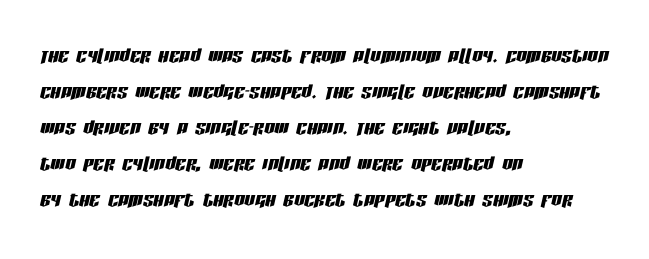
The image shows 26 px text type, italic (leaning right); set left-aligned, normal line spacing (1.38x), normal letter spacing, not underlined.
